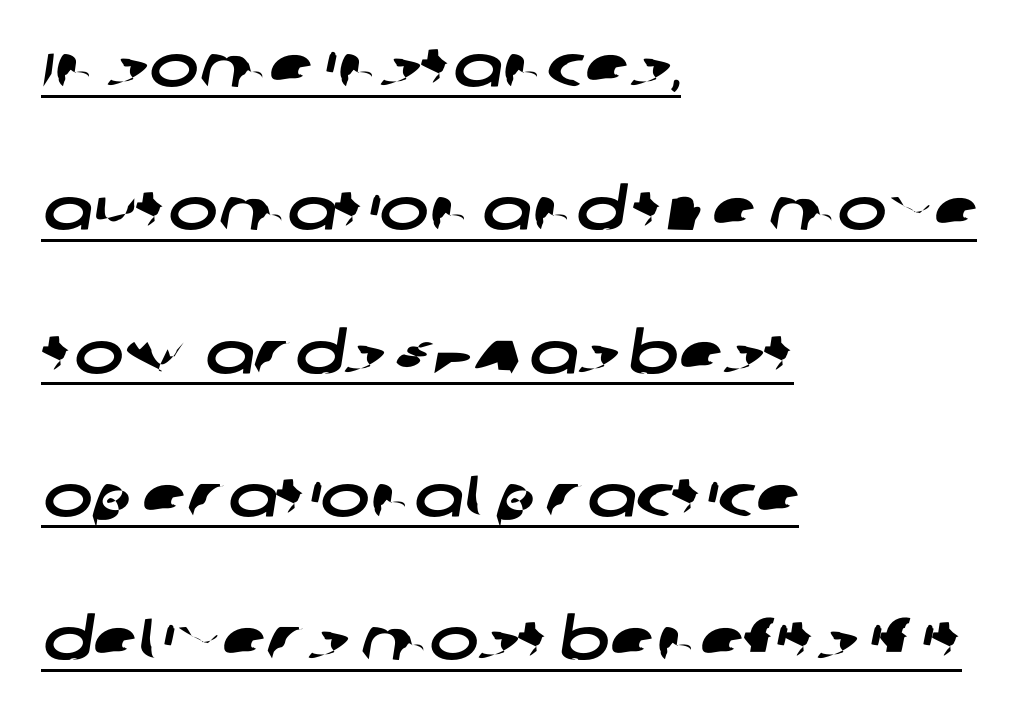
The image shows 59 px wide sans-serif type; set left-aligned, loose line spacing (2.43x), normal letter spacing, underlined; low stroke contrast and a large x-height.
